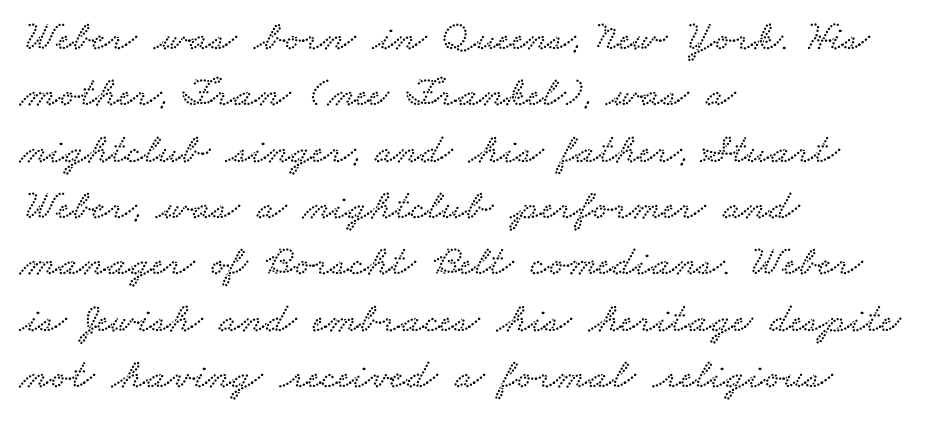
The image shows 43 px wide serif type; set left-aligned, normal line spacing (1.31x), normal letter spacing, not underlined; low stroke contrast and a small x-height.
